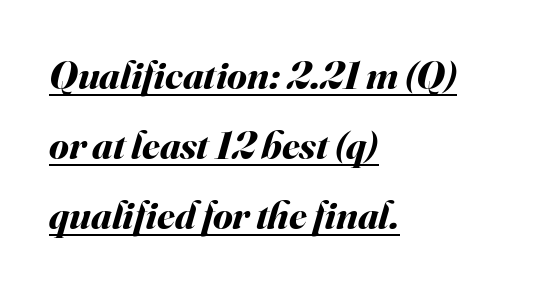
Every row of glyphs begins at an identical x-position on the left. Here the designer chose a conventional face with non-uniform glyph widths. Letter spacing: default. The sample's only ornament is a line tracing under the words.
